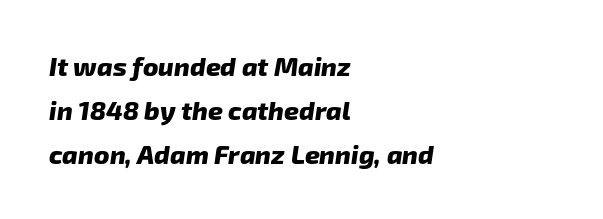
{"bold": "yes", "underline": "no", "align": "left", "line_spacing": "normal", "line_spacing_ratio": 1.7, "letter_spacing": "normal", "letter_spacing_em": 0.0, "glyph_px": 26}
